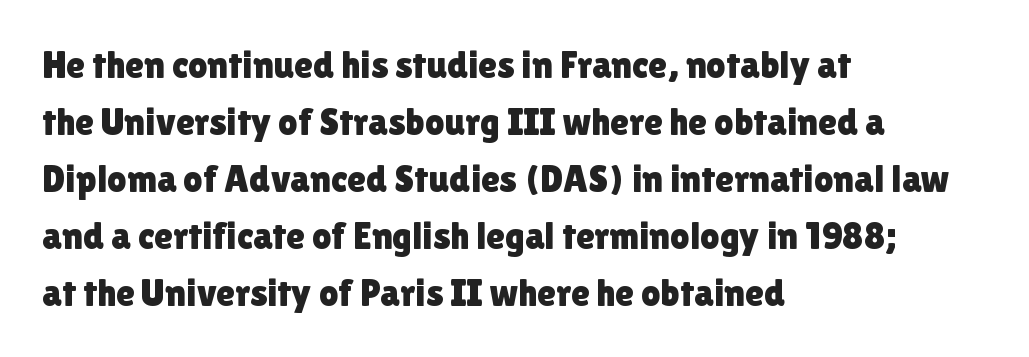
Q: Is the text italic (slanted)? A: No, it is upright.
Q: Is the typeface a serif or a sans-serif typeface? A: Sans-serif.
Q: Is the text underlined? A: No.
Q: How is the paragraph aligned? A: Left-aligned.
Q: Is the spacing between letters normal or unusually wide? A: Normal.
Q: Is the spacing between lines tight, normal or loose? A: Normal.
Q: Width (condensed, normal, or wide)? A: Normal.
Q: x-height? A: Medium.
Q: Monospaced? A: No.
